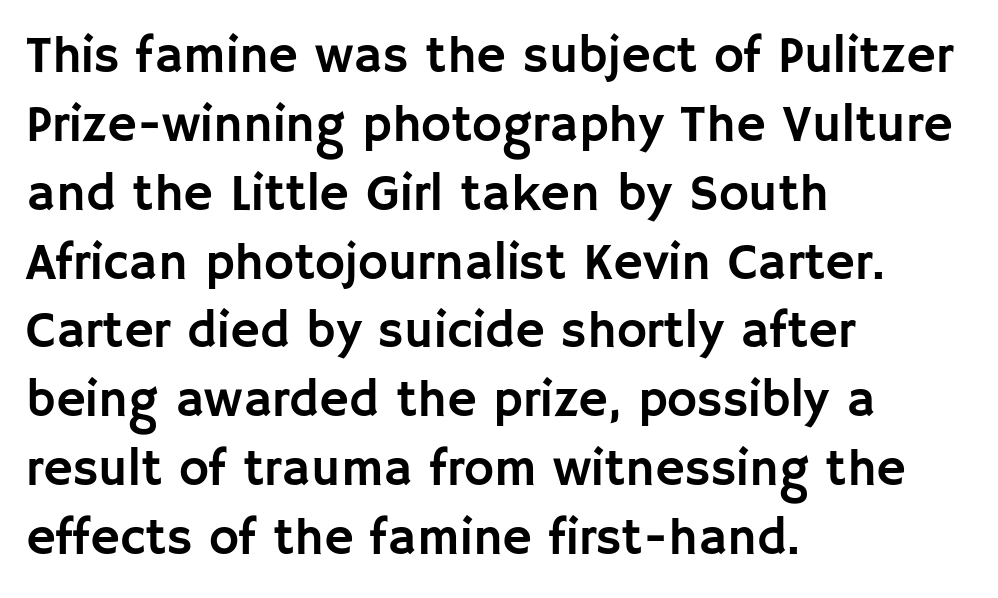
Q: Is the text italic (slanted)? A: No, it is upright.
Q: Is the typeface a serif or a sans-serif typeface? A: Sans-serif.
Q: Is the text underlined? A: No.
Q: How is the paragraph aligned? A: Left-aligned.
Q: Is the spacing between letters normal or unusually wide? A: Normal.
Q: Is the spacing between lines tight, normal or loose? A: Normal.
Q: Width (condensed, normal, or wide)? A: Normal.
Q: Stroke contrast? A: Low.
Q: x-height? A: Large.
Q: Monospaced? A: No.
